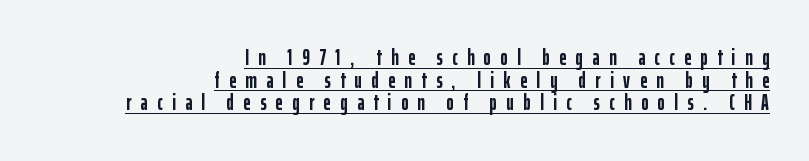
The image shows 22 px bold type, upright; set right-aligned, tight line spacing (1.03x), unusually wide letter spacing (+0.43 em), underlined.
